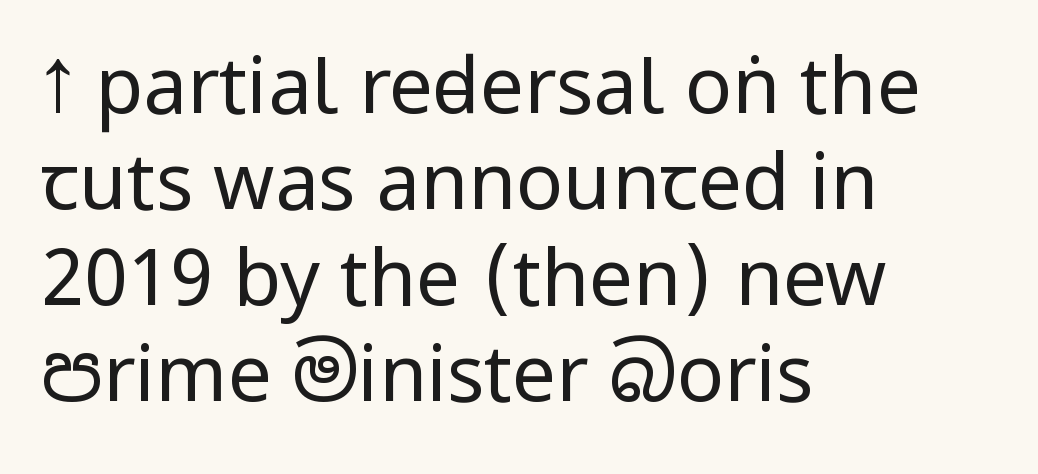
The image shows 78 px regular-weight, condensed sans-serif type, upright; set left-aligned, line spacing 1.23x, normal letter spacing, not underlined; low stroke contrast and a large x-height.
